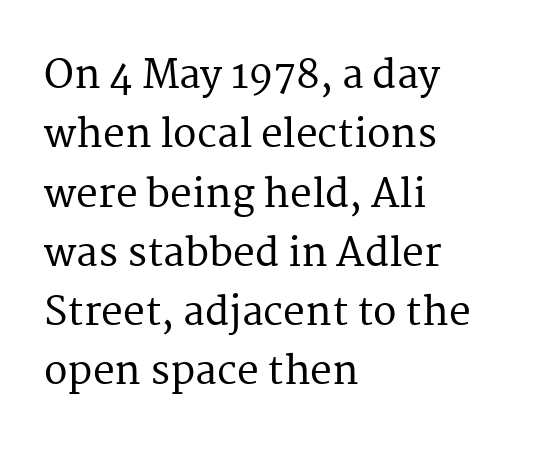
Q: Is the text italic (slanted)? A: No, it is upright.
Q: Is the typeface a serif or a sans-serif typeface? A: Serif.
Q: Is the text underlined? A: No.
Q: How is the paragraph aligned? A: Left-aligned.
Q: Is the spacing between letters normal or unusually wide? A: Normal.
Q: Is the spacing between lines tight, normal or loose? A: Normal.
Q: Width (condensed, normal, or wide)? A: Normal.
Q: Stroke contrast? A: Medium.
Q: x-height? A: Medium.
Q: Monospaced? A: No.
